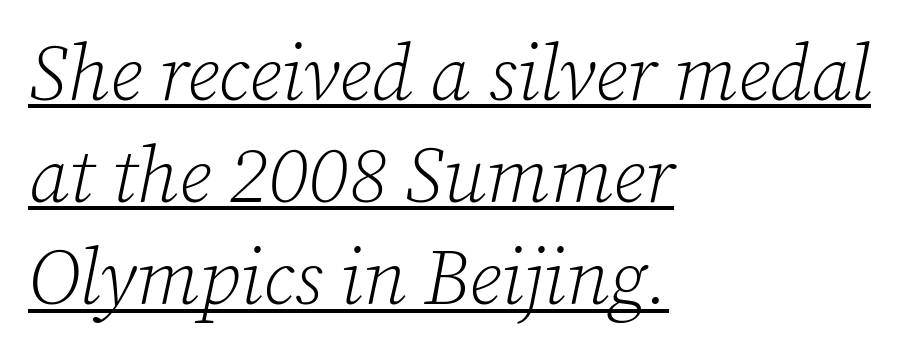
The image shows 78 px light serif type, italic (leaning right); set left-aligned, normal line spacing (1.31x), normal letter spacing, underlined; low stroke contrast and a medium x-height.
